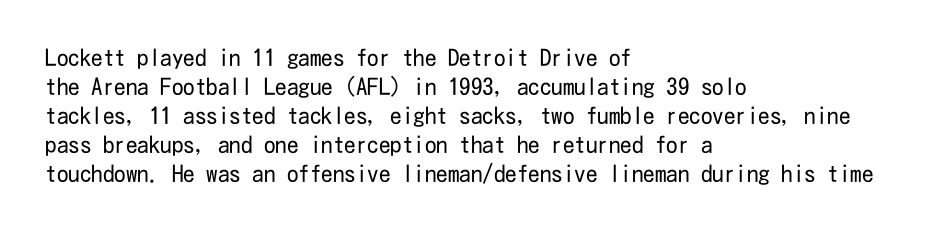
Q: Is the text bold? A: No.
Q: Is the text italic (slanted)? A: No, it is upright.
Q: Is the text underlined? A: No.
Q: How is the paragraph aligned? A: Left-aligned.
Q: Is the spacing between letters normal or unusually wide? A: Normal.
Q: Is the spacing between lines tight, normal or loose? A: Normal.
